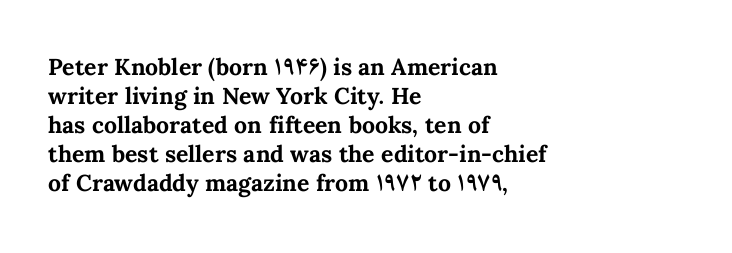
The typography opts for an upright posture over an oblique one. What weight is shown? A full bold with thick strokes. How would I describe the line gaps? Plain and ordinary. Each line starts at the same left margin while the right side varies.
